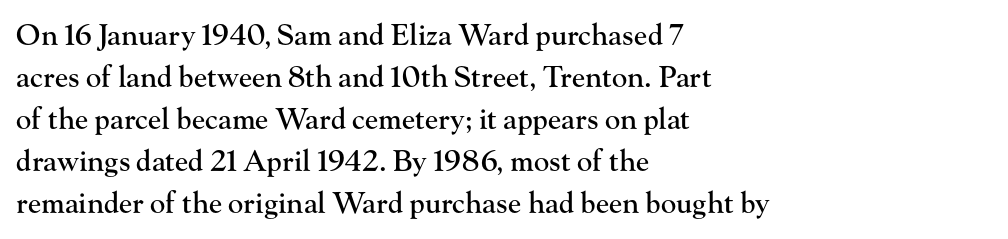
{"serif": "yes", "italic": "no", "width": "normal", "stroke_contrast": "high", "x_height": "small", "monospaced": "no", "underline": "no", "align": "left", "line_spacing": "normal", "line_spacing_ratio": 1.45, "letter_spacing": "normal", "letter_spacing_em": 0.0, "glyph_px": 29}
